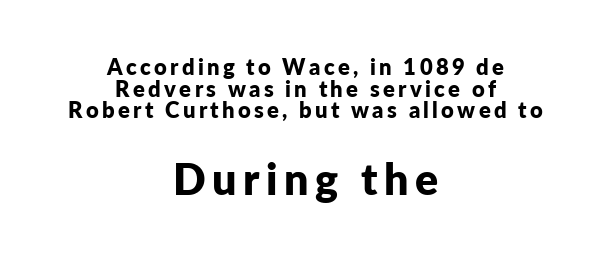
{"serif": "no", "italic": "no", "bold": "yes", "weight": "bold", "width": "normal", "stroke_contrast": "low", "x_height": "medium", "monospaced": "no", "underline": "no", "align": "center", "line_spacing": "tight", "line_spacing_ratio": 0.98, "larger_block": "second", "size_ratio": 1.95, "glyph_px": 43}
